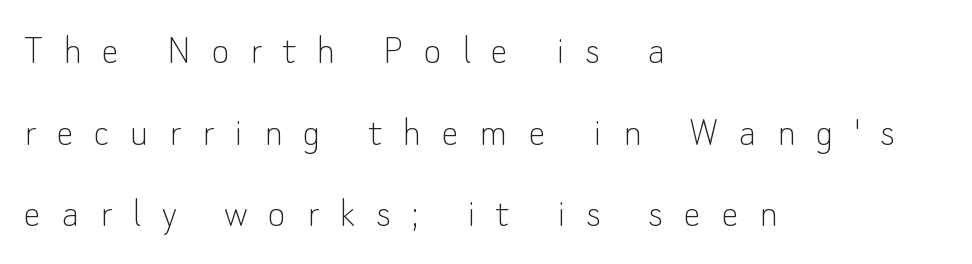
Descenders hang freely into open space. I'd call this a sans setting — the letters go barefoot. Spacing verdict: proportional, widths tailored to each character. A roman cut, with each character standing at attention. This rendering widens character spacing well past its baseline value. Honestly, the rows look like they've been pulled way apart.
